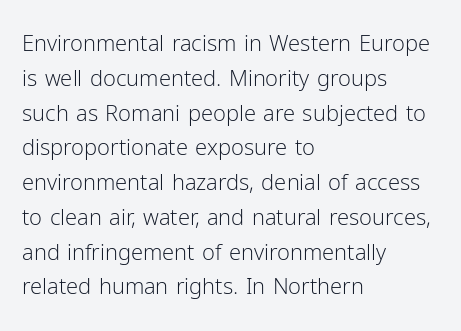
The image shows 22 px text type, upright; set left-aligned, normal line spacing (1.58x), normal letter spacing, not underlined.
